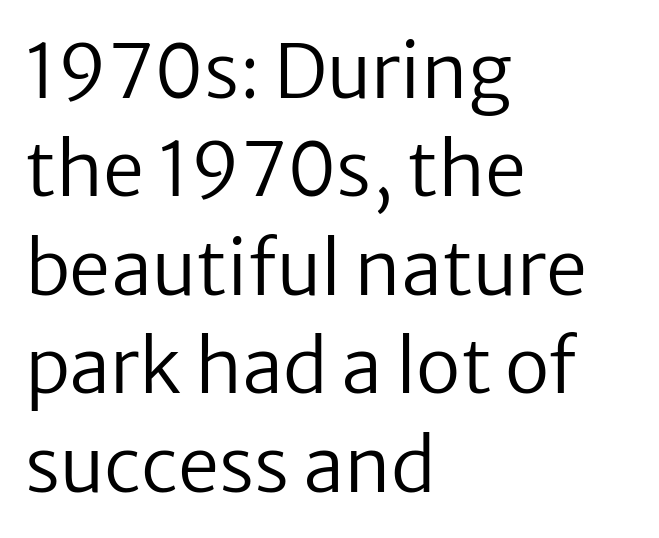
Q: Is the text bold? A: No.
Q: Is the text italic (slanted)? A: No, it is upright.
Q: Is the typeface a serif or a sans-serif typeface? A: Sans-serif.
Q: Is the text underlined? A: No.
Q: How is the paragraph aligned? A: Left-aligned.
Q: Is the spacing between letters normal or unusually wide? A: Normal.
Q: Is the spacing between lines tight, normal or loose? A: Normal.
Q: Width (condensed, normal, or wide)? A: Normal.
Q: Stroke contrast? A: Low.
Q: x-height? A: Medium.
Q: Monospaced? A: No.
